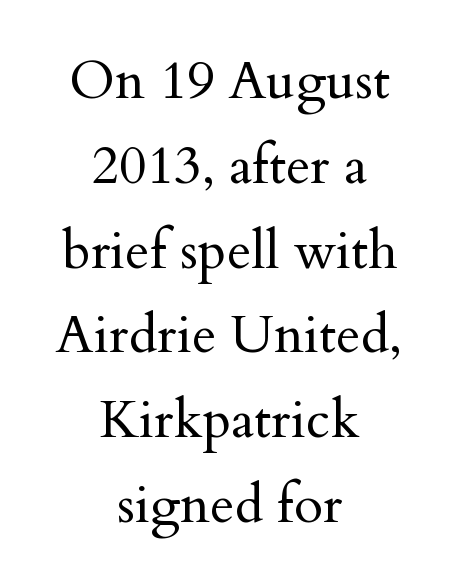
Q: Is the text bold? A: No.
Q: Is the text italic (slanted)? A: No, it is upright.
Q: Is the typeface a serif or a sans-serif typeface? A: Serif.
Q: Is the text underlined? A: No.
Q: How is the paragraph aligned? A: Centered.
Q: Is the spacing between letters normal or unusually wide? A: Normal.
Q: Is the spacing between lines tight, normal or loose? A: Normal.
Q: Width (condensed, normal, or wide)? A: Normal.
Q: Stroke contrast? A: Medium.
Q: x-height? A: Small.
Q: Monospaced? A: No.
